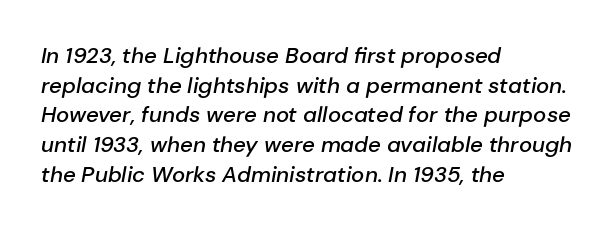
The image shows 22 px text type, italic (leaning right); set left-aligned, normal line spacing (1.35x), normal letter spacing, not underlined.
